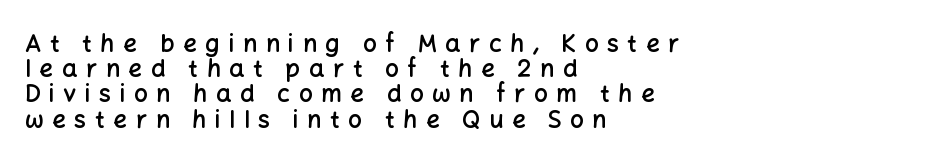
Q: Is the text bold? A: Semi-bold.
Q: Is the text italic (slanted)? A: No, it is upright.
Q: Is the text underlined? A: No.
Q: How is the paragraph aligned? A: Left-aligned.
Q: Is the spacing between letters normal or unusually wide? A: Unusually wide.
Q: Is the spacing between lines tight, normal or loose? A: Tight.
